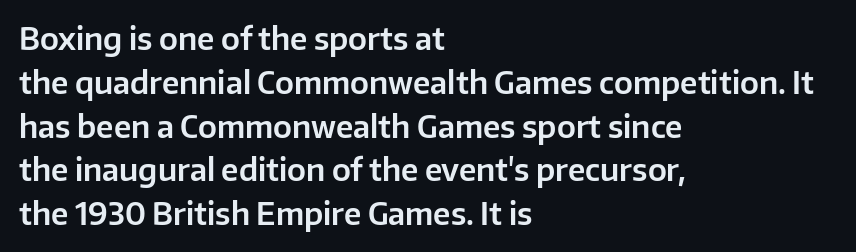
{"serif": "no", "italic": "no", "width": "normal", "stroke_contrast": "low", "x_height": "medium", "monospaced": "no", "underline": "no", "align": "left", "line_spacing": "normal", "line_spacing_ratio": 1.46, "letter_spacing": "normal", "letter_spacing_em": 0.0, "glyph_px": 30}
